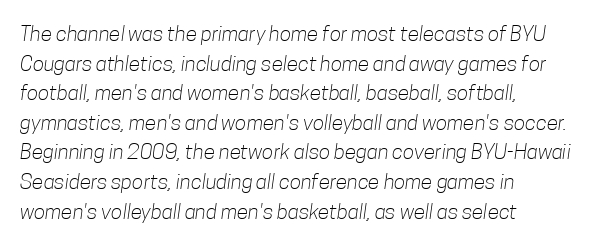
The horizontal fit of the characters is conventional and even. This sample is left-justified, so line endings fall wherever the words run out. Unbolded letterforms with no extra heft. Regular leading. Descenders hang freely into open space.
